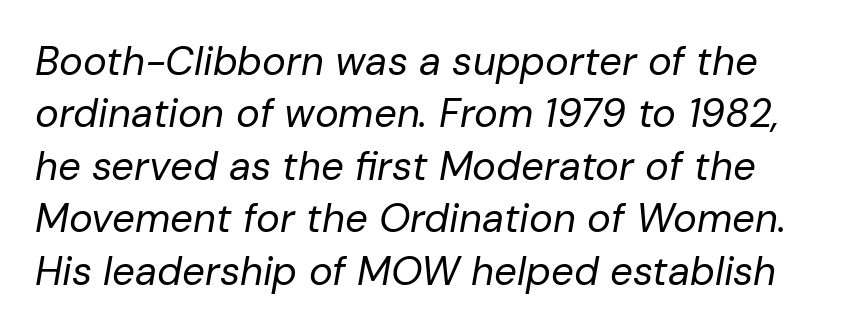
The image shows 40 px regular-weight type, italic (leaning right); set normal line spacing (1.31x), normal letter spacing, not underlined; low stroke contrast and a medium x-height.
